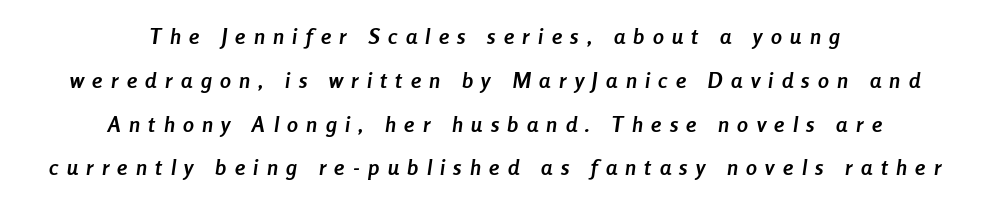
Q: Is the text bold? A: Yes.
Q: Is the text italic (slanted)? A: Yes, it leans right by about 8 degrees.
Q: Is the text underlined? A: No.
Q: How is the paragraph aligned? A: Centered.
Q: Is the spacing between letters normal or unusually wide? A: Unusually wide.
Q: Is the spacing between lines tight, normal or loose? A: Loose.
